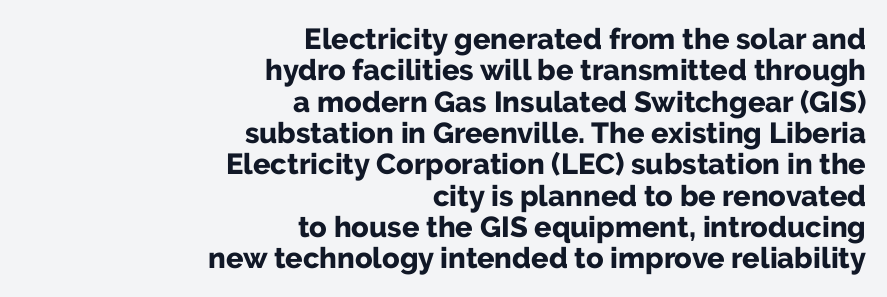
A full-strength bold gives these letters their thick strokes. Nope, no serifs anywhere on these letters. Descenders are the only things crossing below the line. The tracking reads as untouched default to a designer's eye.
